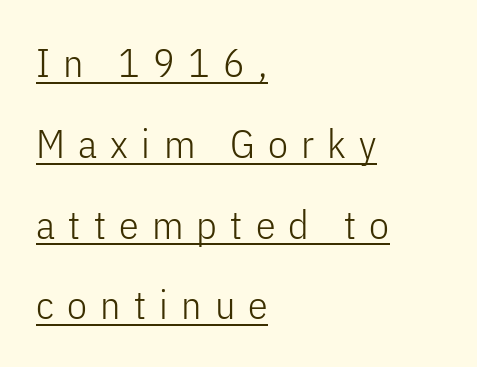
Heft: none added — not bold. Characters follow at a spacing far wider than the type designer built in. Emphasis is given by a line drawn under the lettering. Proportional: the letters do not fall into vertical columns. These lines are composed in type without serifs.
